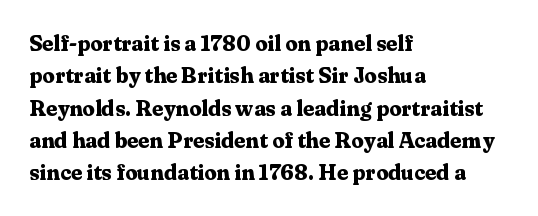
{"italic": "no", "bold": "yes", "underline": "no", "align": "left", "line_spacing": "normal", "line_spacing_ratio": 1.47, "letter_spacing": "normal", "letter_spacing_em": 0.0, "glyph_px": 22}
